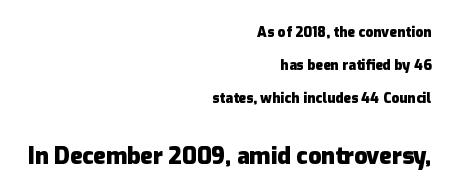
Q: Is the text bold? A: Yes.
Q: Is the text italic (slanted)? A: No, it is upright.
Q: Is the text underlined? A: No.
Q: How is the paragraph aligned? A: Right-aligned.
Q: Is the spacing between letters normal or unusually wide? A: Normal.
Q: Is the spacing between lines tight, normal or loose? A: Loose.
Q: Which block of text is set in a larger size, the first (top) or the second (bottom)? A: The second (bottom) one.
